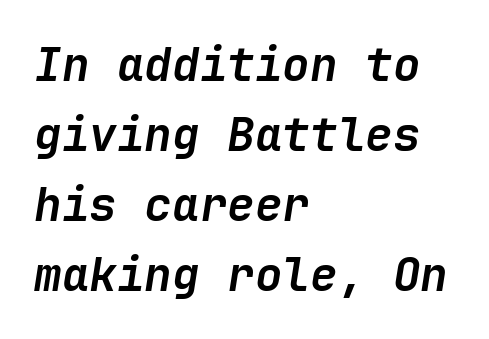
The passage shown has conventional tracking throughout. Rendered with sloped, italic letterforms. The area under the type is left untouched. Teacher's note: observe the even left margin — that is flush-left alignment. Baseline-to-baseline distance is the conventional proportion of letter height.
